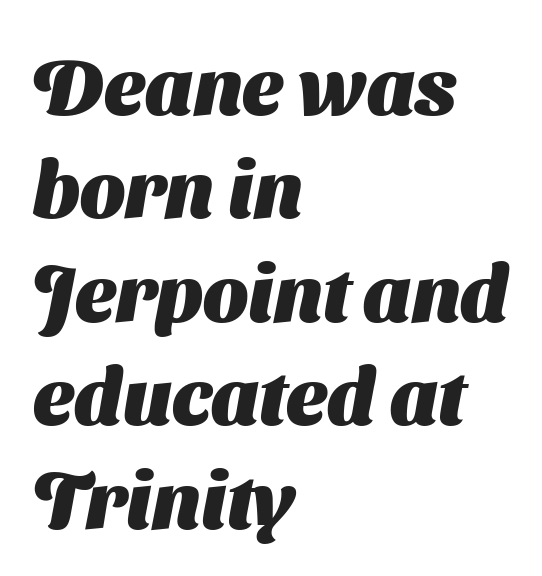
Q: Is the text bold? A: Yes.
Q: Is the typeface a serif or a sans-serif typeface? A: Sans-serif.
Q: Is the text underlined? A: No.
Q: How is the paragraph aligned? A: Left-aligned.
Q: Is the spacing between letters normal or unusually wide? A: Normal.
Q: Is the spacing between lines tight, normal or loose? A: Normal.
Q: Width (condensed, normal, or wide)? A: Normal.
Q: Stroke contrast? A: Medium.
Q: x-height? A: Medium.
Q: Monospaced? A: No.
